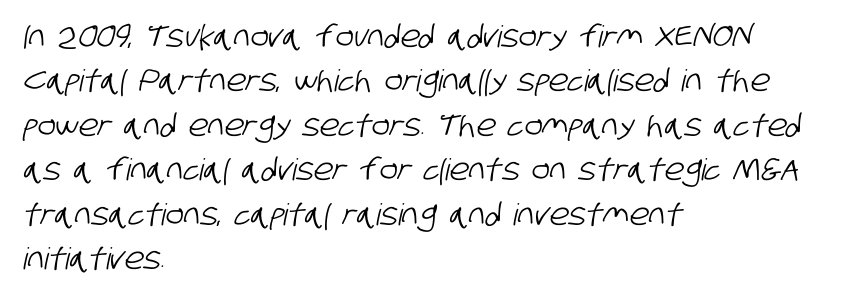
{"serif": "no", "width": "condensed", "stroke_contrast": "low", "x_height": "large", "monospaced": "no", "underline": "no", "align": "left", "line_spacing": "normal", "line_spacing_ratio": 1.48, "letter_spacing": "normal", "letter_spacing_em": 0.0, "glyph_px": 30}
